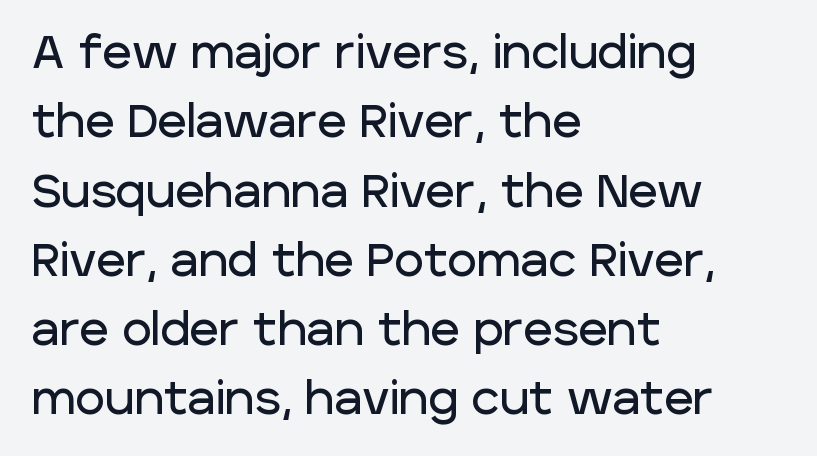
{"serif": "no", "italic": "no", "width": "normal", "stroke_contrast": "low", "x_height": "large", "monospaced": "no", "underline": "no", "align": "left", "line_spacing": "normal", "line_spacing_ratio": 1.54, "letter_spacing": "normal", "letter_spacing_em": 0.0, "glyph_px": 45}
